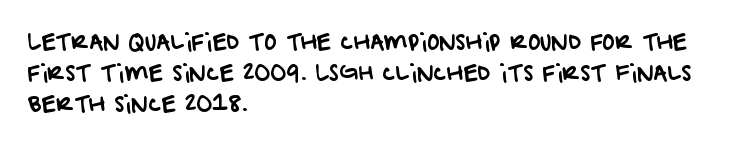
The image shows 21 px text type; set left-aligned, normal line spacing (1.48x), normal letter spacing, not underlined.
